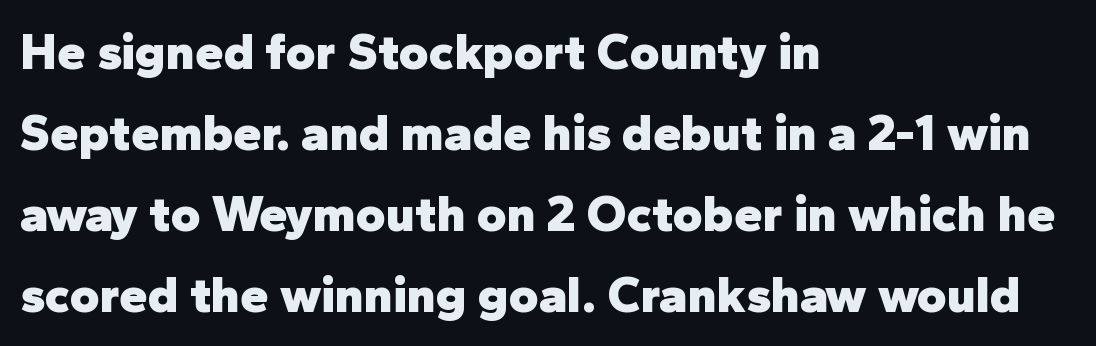
The image shows 51 px heavy sans-serif type, upright; set left-aligned, normal line spacing (1.59x), normal letter spacing, not underlined; low stroke contrast and a medium x-height.
